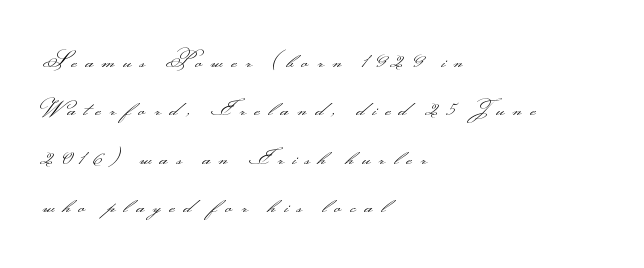
Q: Is the text bold? A: No.
Q: Is the text italic (slanted)? A: Yes.
Q: Is the text underlined? A: No.
Q: How is the paragraph aligned? A: Left-aligned.
Q: Is the spacing between letters normal or unusually wide? A: Unusually wide.
Q: Is the spacing between lines tight, normal or loose? A: Loose.
